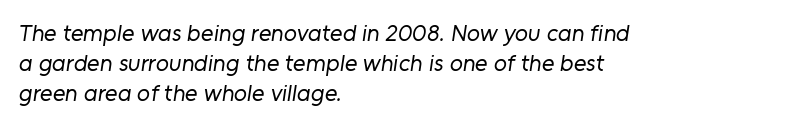
Q: Is the text bold? A: No.
Q: Is the text underlined? A: No.
Q: How is the paragraph aligned? A: Left-aligned.
Q: Is the spacing between letters normal or unusually wide? A: Normal.
Q: Is the spacing between lines tight, normal or loose? A: Normal.
